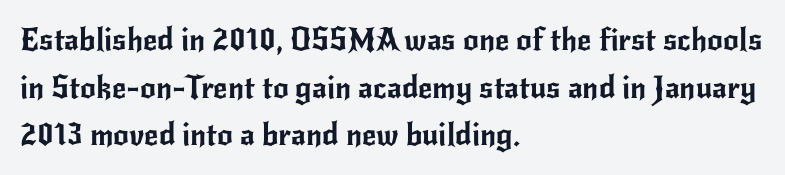
The image shows 31 px sans-serif type, upright; set left-aligned, normal line spacing (1.54x), normal letter spacing, not underlined; low stroke contrast and a small x-height.
